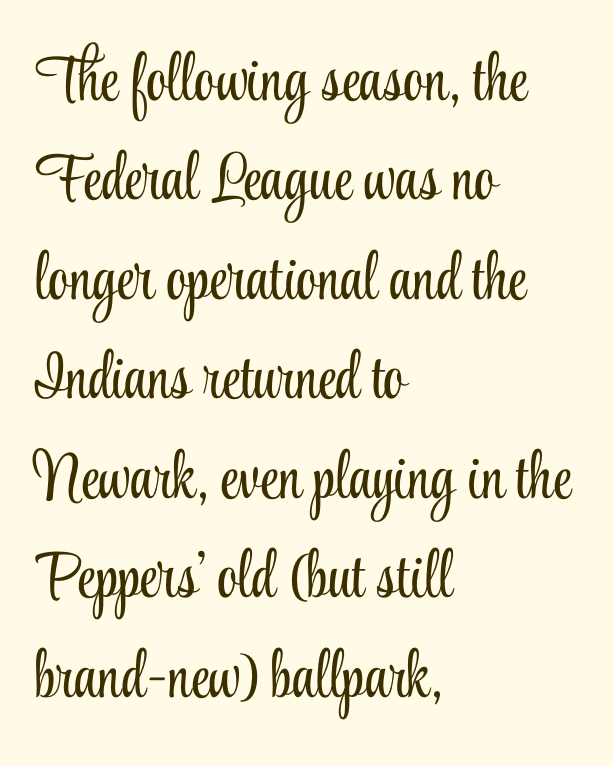
The image shows 65 px light, condensed serif type; set left-aligned, normal line spacing (1.53x), normal letter spacing, not underlined; low stroke contrast and a small x-height.
